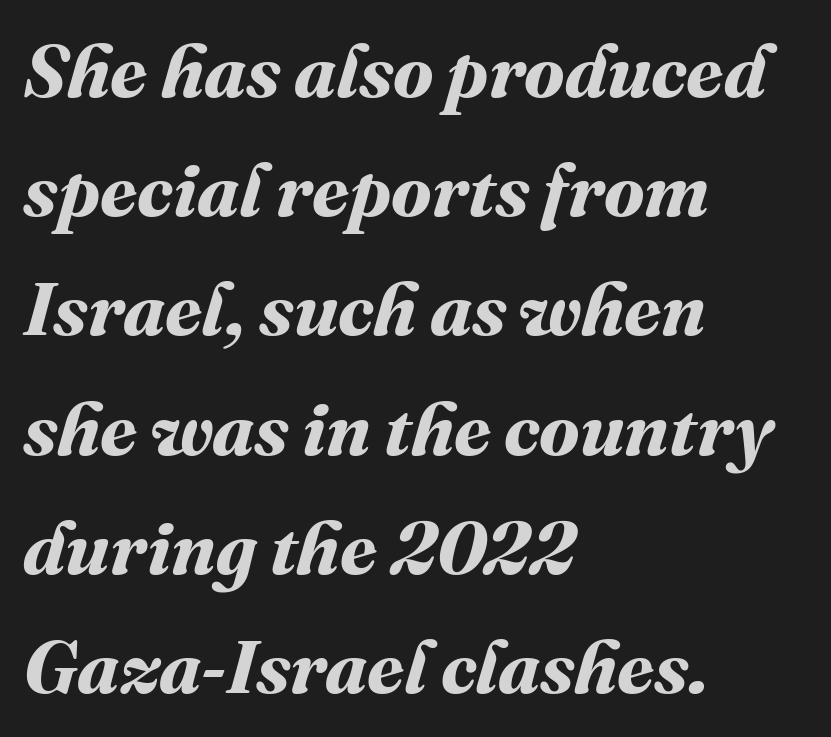
The image shows 75 px bold type; set left-aligned, normal line spacing (1.59x), normal letter spacing, not underlined; medium stroke contrast and a medium x-height.
